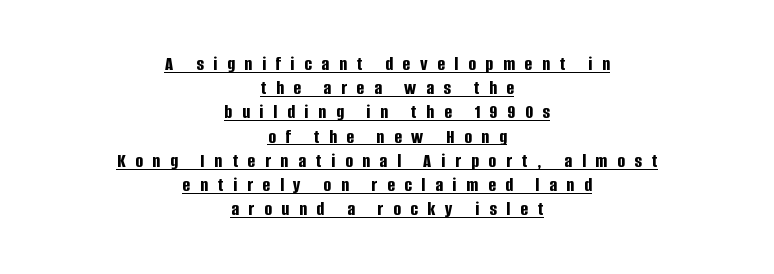
Somebody hit Ctrl+U on this one — the words are underlined. The rendering uses a bold face; every stroke is thick and dark. If you drew a line through each stem, it would be perfectly vertical. Both edges are ragged and mirror each other, which tells us the setting is centered.
